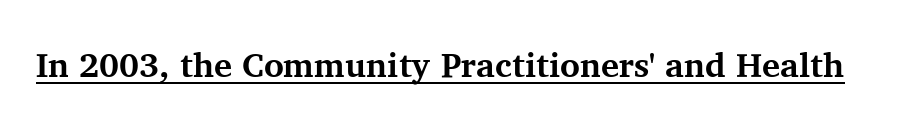
Spacing verdict: proportional, widths tailored to each character. Nobody touched the tracking dial on this one. These words are printed bold, with thick strokes throughout. Caption: lettering with a line underneath.
